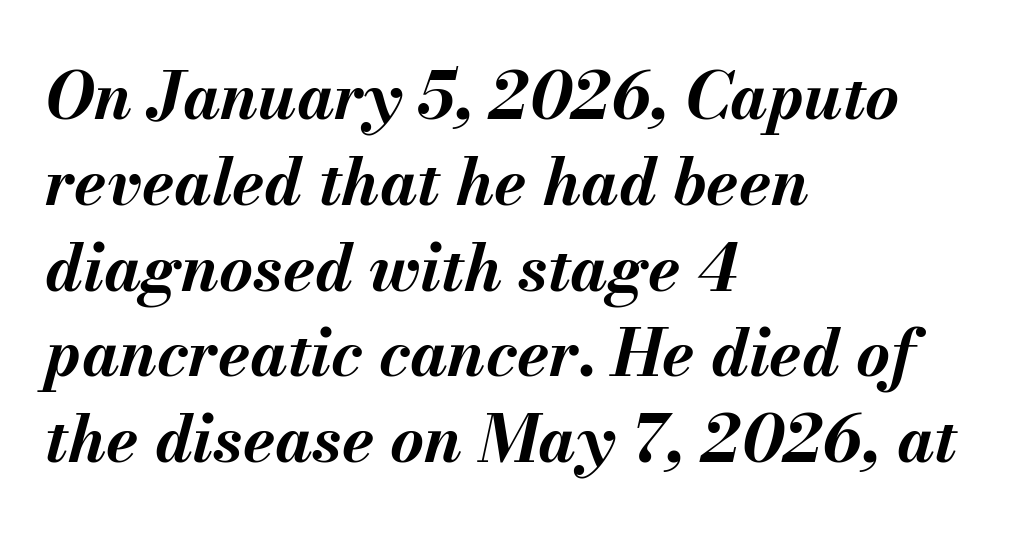
{"italic": "yes", "lean": "right", "slant_degrees": 13, "bold": "yes", "weight": "bold", "width": "normal", "stroke_contrast": "medium", "x_height": "small", "monospaced": "no", "underline": "no", "align": "left", "line_spacing": "normal", "line_spacing_ratio": 1.32, "letter_spacing": "normal", "letter_spacing_em": 0.0, "glyph_px": 65}
